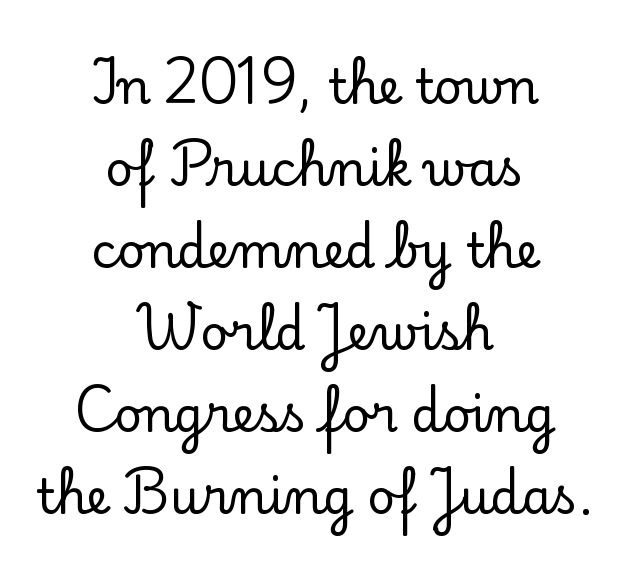
Beneath every word, the page is bare. You could not count columns in this text — the font is proportionally spaced. A serif font was chosen for this passage. Visually the block forms a symmetrical silhouette, jagged on both flanks.
